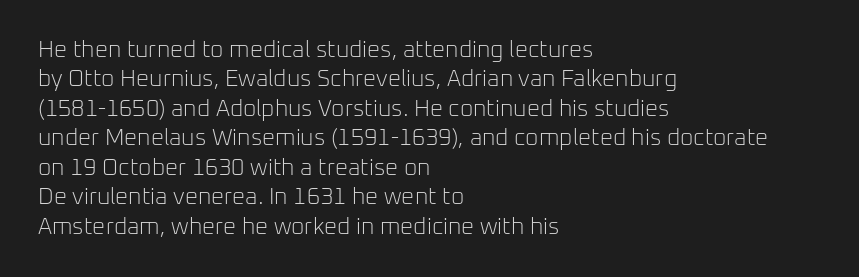
{"italic": "no", "bold": "no", "underline": "no", "align": "left", "line_spacing": "normal", "line_spacing_ratio": 1.28, "letter_spacing": "normal", "letter_spacing_em": 0.0, "glyph_px": 23}
